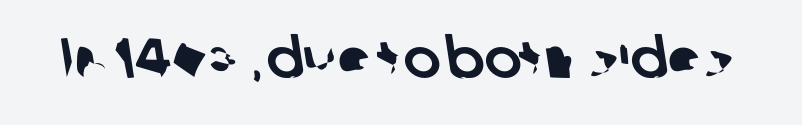
{"serif": "no", "width": "normal", "stroke_contrast": "low", "x_height": "medium", "monospaced": "no", "underline": "no", "letter_spacing": "normal", "letter_spacing_em": 0.0, "glyph_px": 56}
